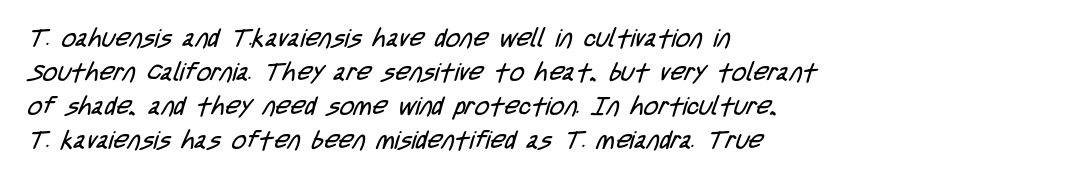
Stem width sits at or under what a default text font uses. In terms of leading, this rendering sits right in the middle. Descenders hang freely into open space. Does the copy run flush right? No — it runs flush left. Default kerning and tracking; the words read as compact shapes.
